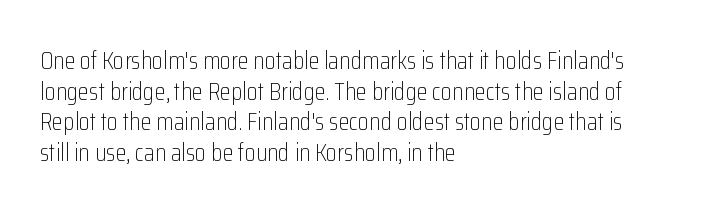
The letters look calm and open, with moderate or lighter stems. Descenders are the only things crossing below the line. Left-aligned paragraph, ragged on the right. Short note: letters normally spaced.
